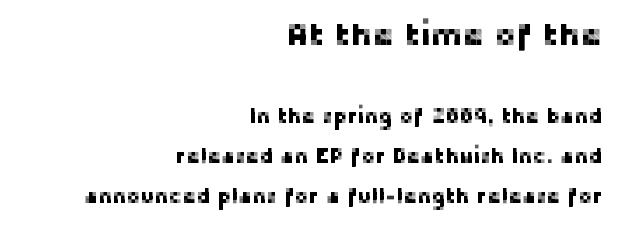
The image shows 32 px sans-serif type, upright; set right-aligned, loose line spacing (1.91x), normal letter spacing, not underlined; the first (top) block is 1.52x larger; low stroke contrast and a medium x-height.
